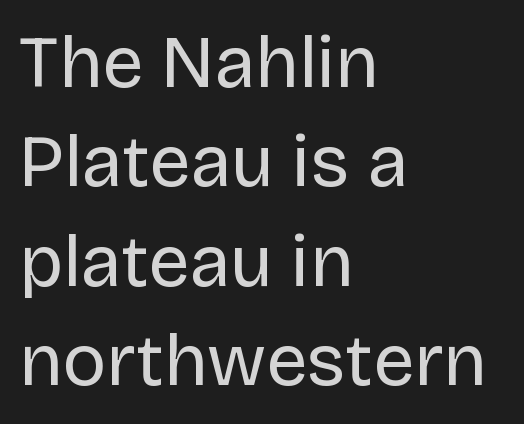
The image shows 73 px regular-weight sans-serif type, upright; set left-aligned, normal line spacing (1.36x), normal letter spacing, not underlined; low stroke contrast and a large x-height.
